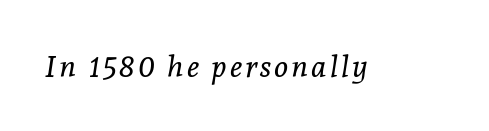
Does the type have serifs? Yes, each stem ends in a small foot. Quick note: underline off. Compared with ordinary roman type, these characters are visibly tilted. The rendering uses natural spacing where letterforms have individual widths. Counters stay open thanks to moderate or lighter strokes.
